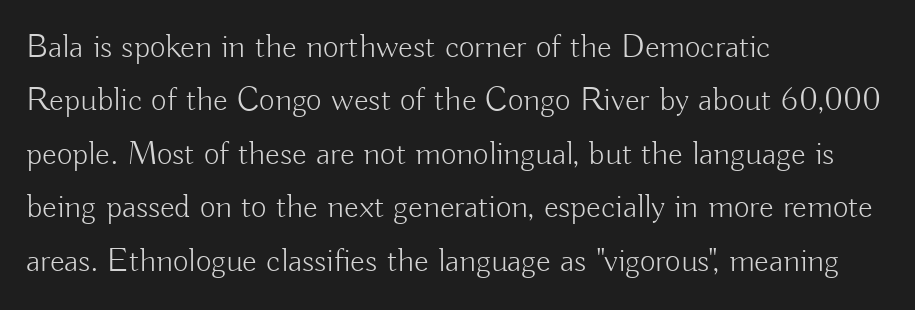
The image shows 34 px light sans-serif type, upright; set left-aligned, normal line spacing (1.57x), normal letter spacing, not underlined; low stroke contrast and a small x-height.
